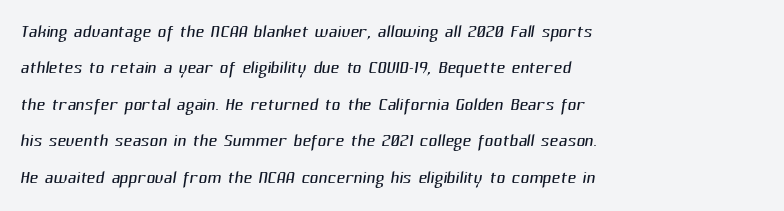
{"bold": "no", "underline": "no", "align": "left", "line_spacing": "normal", "line_spacing_ratio": 1.52, "letter_spacing": "normal", "letter_spacing_em": 0.0, "glyph_px": 24}
